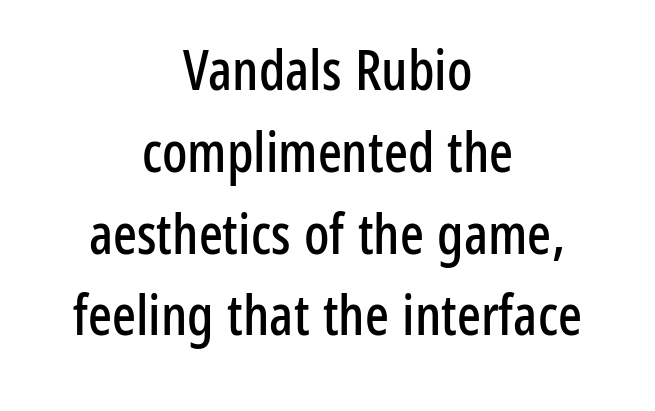
Caption: standard tracking, unaltered. Grotesque or geometric, the face here clearly has no serifs. The space beneath each line is pristine and unruled. The rag falls on both sides of this text block equally.
